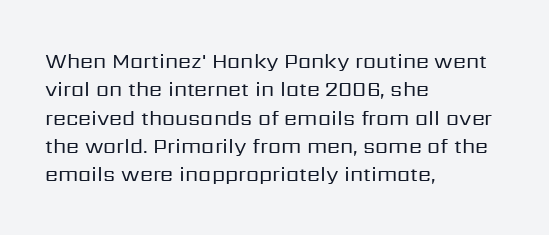
Evenly set lines give the paragraph a standard silhouette. Students, note that the glyphs here touch the page at normal intervals. In terms of posture, this sample is upright. Typeset ragged right — the left edge is the straight one.
